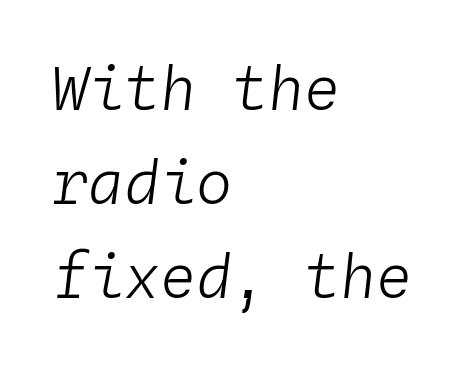
Q: Is the text bold? A: No.
Q: Is the text italic (slanted)? A: Yes, it leans right by about 4 degrees.
Q: Is the text underlined? A: No.
Q: How is the paragraph aligned? A: Left-aligned.
Q: Is the spacing between letters normal or unusually wide? A: Normal.
Q: Is the spacing between lines tight, normal or loose? A: Normal.
Q: Width (condensed, normal, or wide)? A: Normal.
Q: Stroke contrast? A: Low.
Q: x-height? A: Medium.
Q: Monospaced? A: Yes.
